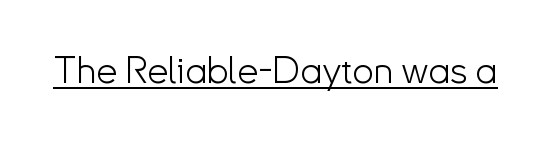
The image shows 38 px light sans-serif type, upright; set normal letter spacing, underlined; low stroke contrast and a small x-height.
